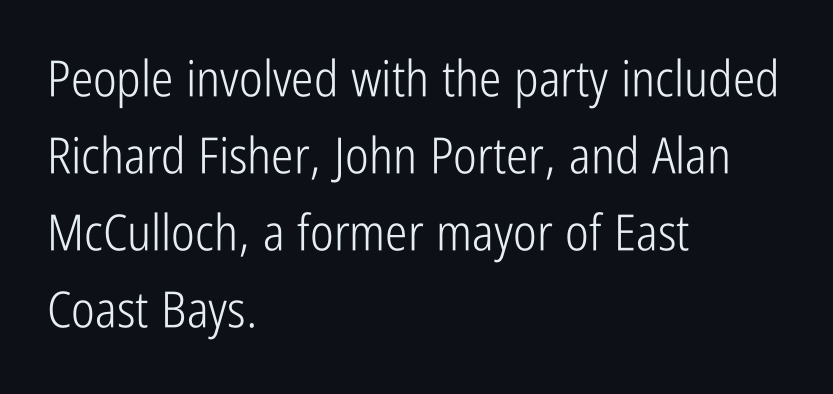
Q: Is the text bold? A: No.
Q: Is the text italic (slanted)? A: No, it is upright.
Q: Is the typeface a serif or a sans-serif typeface? A: Sans-serif.
Q: Is the text underlined? A: No.
Q: How is the paragraph aligned? A: Left-aligned.
Q: Is the spacing between letters normal or unusually wide? A: Normal.
Q: Is the spacing between lines tight, normal or loose? A: Normal.
Q: Width (condensed, normal, or wide)? A: Condensed.
Q: Stroke contrast? A: Low.
Q: x-height? A: Medium.
Q: Monospaced? A: No.
